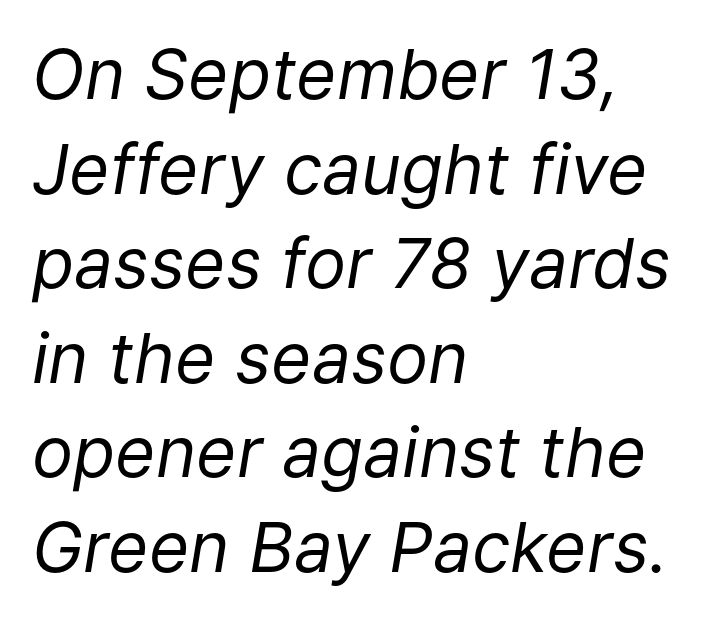
The image shows 69 px regular-weight type, italic (leaning right); set left-aligned, normal line spacing (1.37x), normal letter spacing, not underlined; low stroke contrast and a medium x-height.
